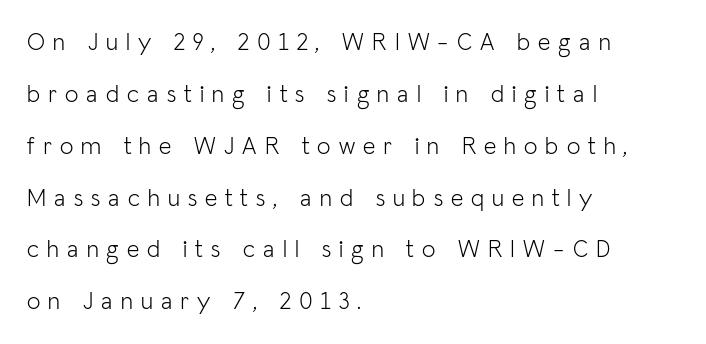
The image shows 24 px text type, upright; set left-aligned, loose line spacing (2.16x), unusually wide letter spacing (+0.34 em), not underlined.
